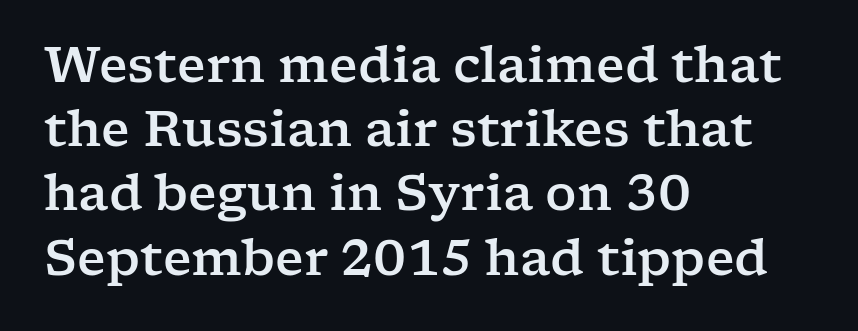
No word sits above an underline. Where is the straight margin? On the left. Is this a fixed-width face? No — the glyphs have proportional, varying widths. The tracking reads as untouched default to a designer's eye. Notice how descenders clear the ascenders below comfortably — that's standard leading.
